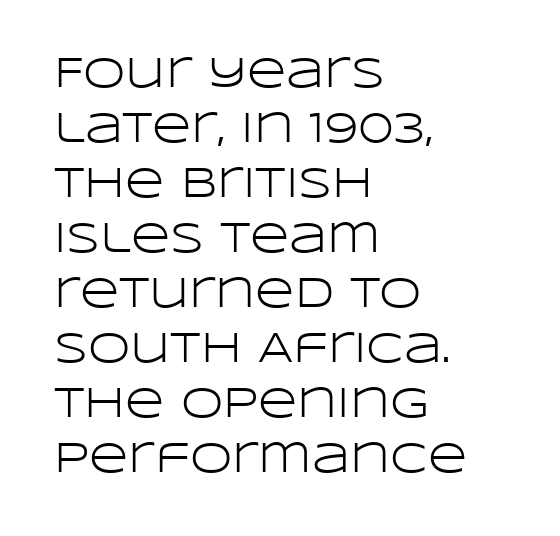
The image shows 43 px light, wide sans-serif type, upright; set left-aligned, normal line spacing (1.28x), normal letter spacing, not underlined; low stroke contrast and a large x-height.
